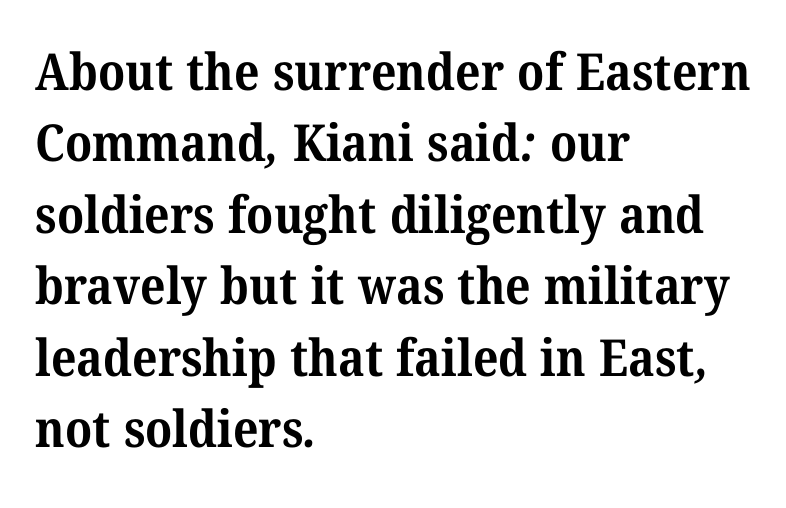
The image shows 51 px bold serif type; set left-aligned, normal line spacing (1.4x), normal letter spacing, not underlined; medium stroke contrast and a medium x-height.
